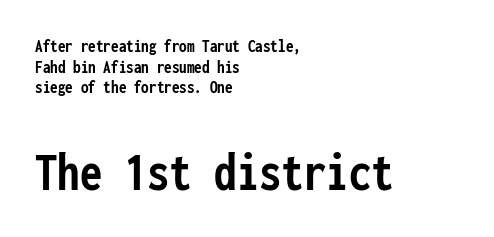
{"serif": "no", "italic": "no", "bold": "yes", "weight": "semibold", "width": "condensed", "stroke_contrast": "low", "x_height": "medium", "monospaced": "yes", "underline": "no", "align": "left", "line_spacing": "tight", "line_spacing_ratio": 1.08, "letter_spacing": "normal", "letter_spacing_em": 0.0, "larger_block": "second", "size_ratio": 2.95, "glyph_px": 56}
